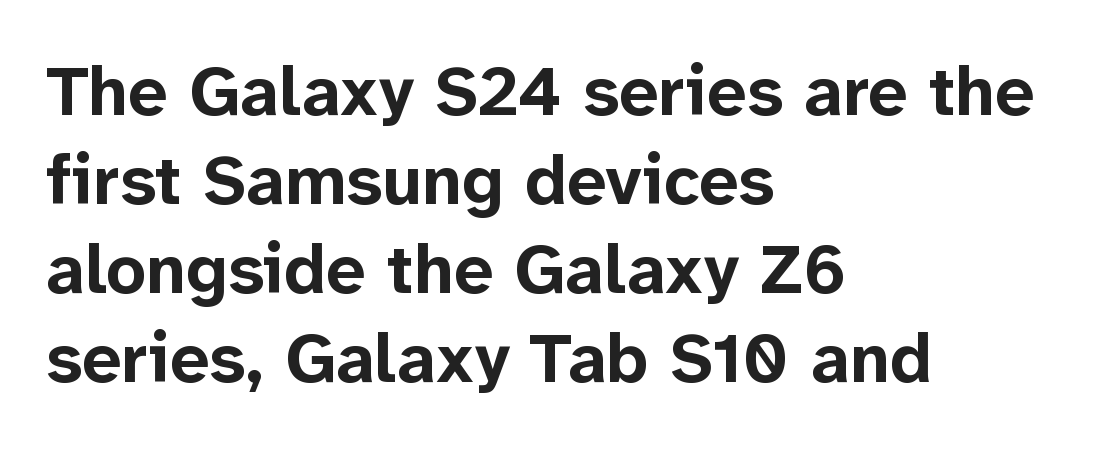
Q: Is the text bold? A: Yes.
Q: Is the text italic (slanted)? A: No, it is upright.
Q: Is the typeface a serif or a sans-serif typeface? A: Sans-serif.
Q: Is the text underlined? A: No.
Q: How is the paragraph aligned? A: Left-aligned.
Q: Is the spacing between letters normal or unusually wide? A: Normal.
Q: Is the spacing between lines tight, normal or loose? A: Normal.
Q: Width (condensed, normal, or wide)? A: Normal.
Q: Stroke contrast? A: Low.
Q: x-height? A: Medium.
Q: Monospaced? A: No.
